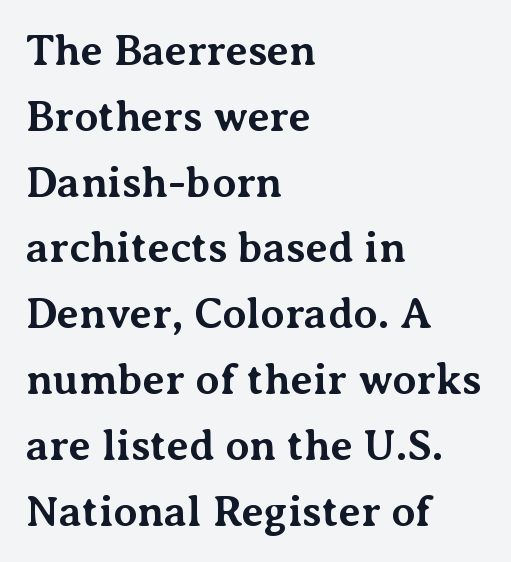
Letterform terminals end in serifs throughout the passage. Does the copy run flush right? No — it runs flush left. The baseline area is clear. Plenty of ink on the page — the face is bold.
